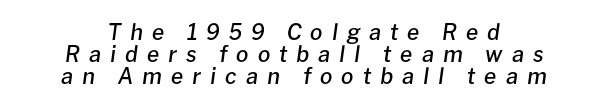
Q: Is the text bold? A: Semi-bold.
Q: Is the text italic (slanted)? A: Yes, it leans right by about 8 degrees.
Q: Is the text underlined? A: No.
Q: How is the paragraph aligned? A: Centered.
Q: Is the spacing between letters normal or unusually wide? A: Unusually wide.
Q: Is the spacing between lines tight, normal or loose? A: Tight.
